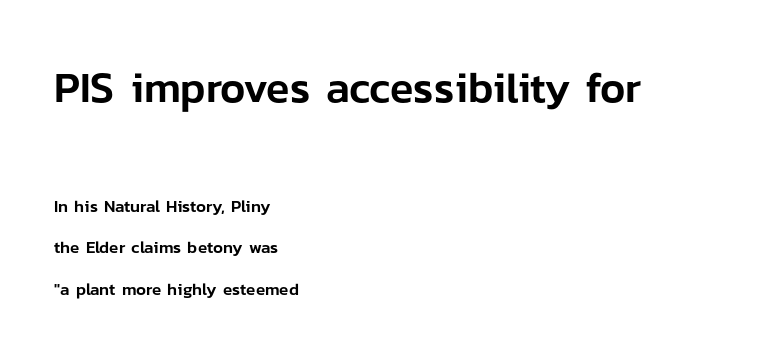
The image shows 43 px sans-serif type, upright; set left-aligned, loose line spacing (2.43x), normal letter spacing, not underlined; the first (top) block is 2.53x larger; low stroke contrast and a medium x-height.
